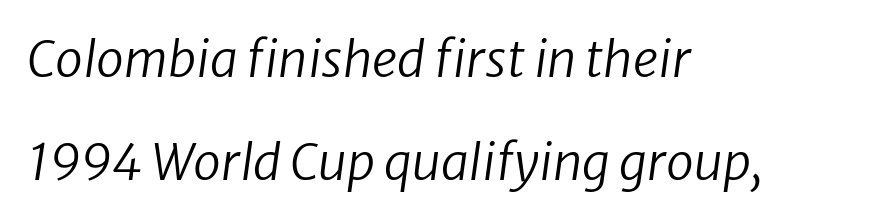
Regarding serifs, this sample does without them. Has an underline been added? It has not. The horizontal fit of the characters is conventional and even. Successive baselines arrive slowly, with a big drop between each. The passage shown is typed in a proportional face where columns would drift. Caption: multi-line text, flush left, ragged right.
